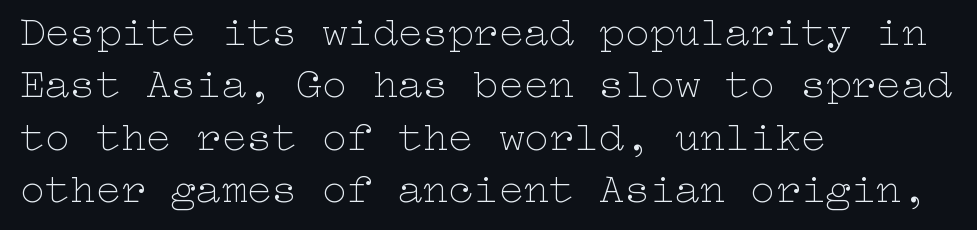
Q: Is the text bold? A: No.
Q: Is the text italic (slanted)? A: No, it is upright.
Q: Is the text underlined? A: No.
Q: How is the paragraph aligned? A: Left-aligned.
Q: Is the spacing between letters normal or unusually wide? A: Normal.
Q: Is the spacing between lines tight, normal or loose? A: Normal.
Q: Width (condensed, normal, or wide)? A: Wide.
Q: Stroke contrast? A: Low.
Q: x-height? A: Medium.
